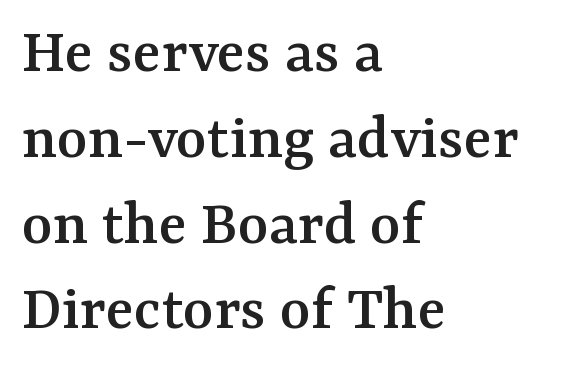
The image shows 66 px serif type, upright; set left-aligned, normal line spacing (1.3x), normal letter spacing, not underlined; medium stroke contrast and a medium x-height.
